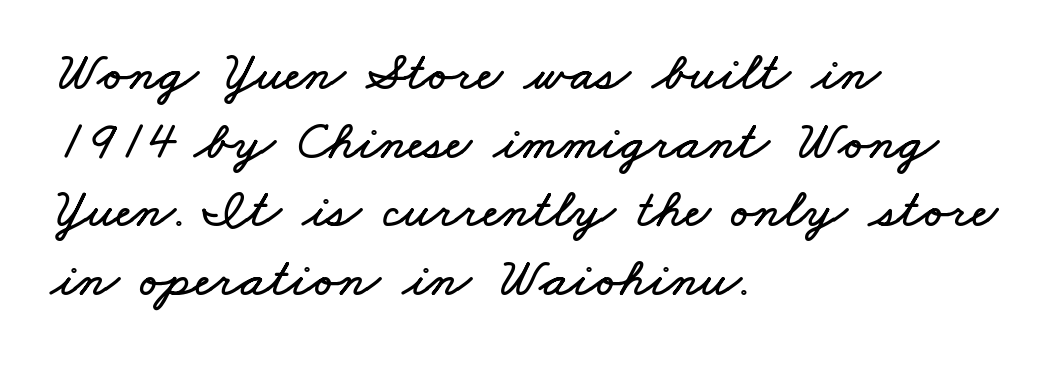
The image shows 55 px wide type; set left-aligned, normal line spacing (1.25x), normal letter spacing, not underlined; low stroke contrast and a small x-height.
